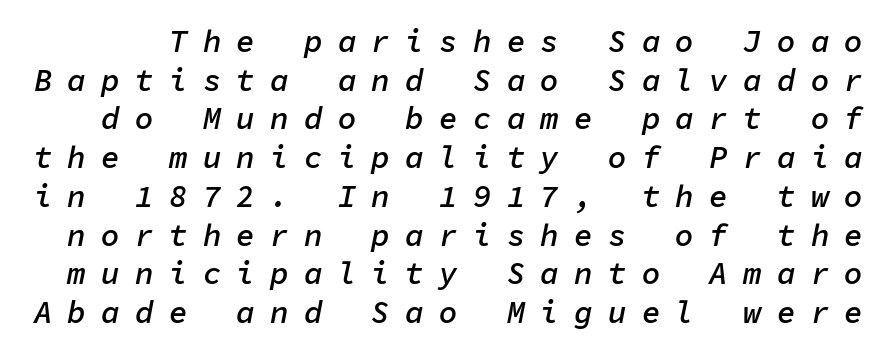
The image shows 31 px semibold type, italic (leaning right), monospaced; set normal line spacing (1.25x), unusually wide letter spacing (+0.49 em), not underlined; low stroke contrast and a medium x-height.
